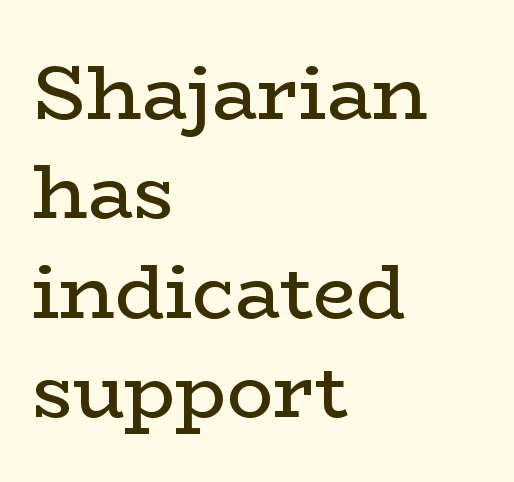
The image shows 77 px regular-weight, wide serif type, upright; set left-aligned, normal line spacing (1.29x), normal letter spacing, not underlined; low stroke contrast and a medium x-height.
